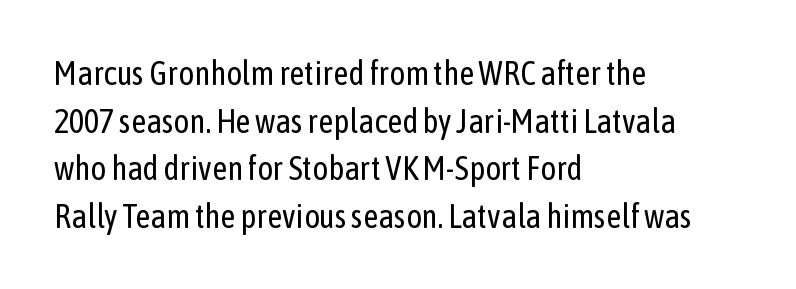
{"serif": "no", "italic": "no", "bold": "no", "weight": "regular", "width": "condensed", "stroke_contrast": "low", "x_height": "medium", "monospaced": "no", "underline": "no", "align": "left", "line_spacing": "normal", "line_spacing_ratio": 1.44, "letter_spacing": "normal", "letter_spacing_em": 0.0, "glyph_px": 33}
